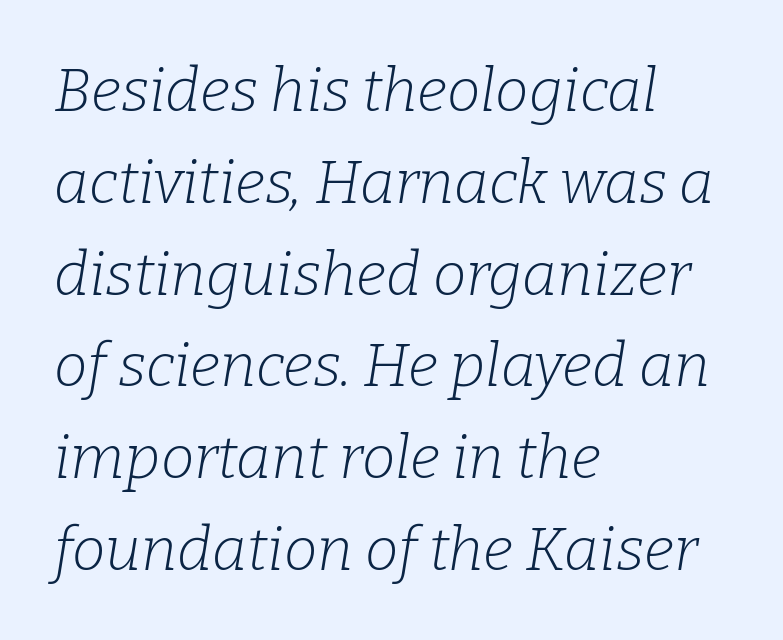
Q: Is the text bold? A: No.
Q: Is the text italic (slanted)? A: Yes, it leans right by about 9 degrees.
Q: Is the typeface a serif or a sans-serif typeface? A: Serif.
Q: Is the text underlined? A: No.
Q: How is the paragraph aligned? A: Left-aligned.
Q: Is the spacing between letters normal or unusually wide? A: Normal.
Q: Is the spacing between lines tight, normal or loose? A: Normal.
Q: Width (condensed, normal, or wide)? A: Normal.
Q: Stroke contrast? A: Low.
Q: x-height? A: Medium.
Q: Monospaced? A: No.
